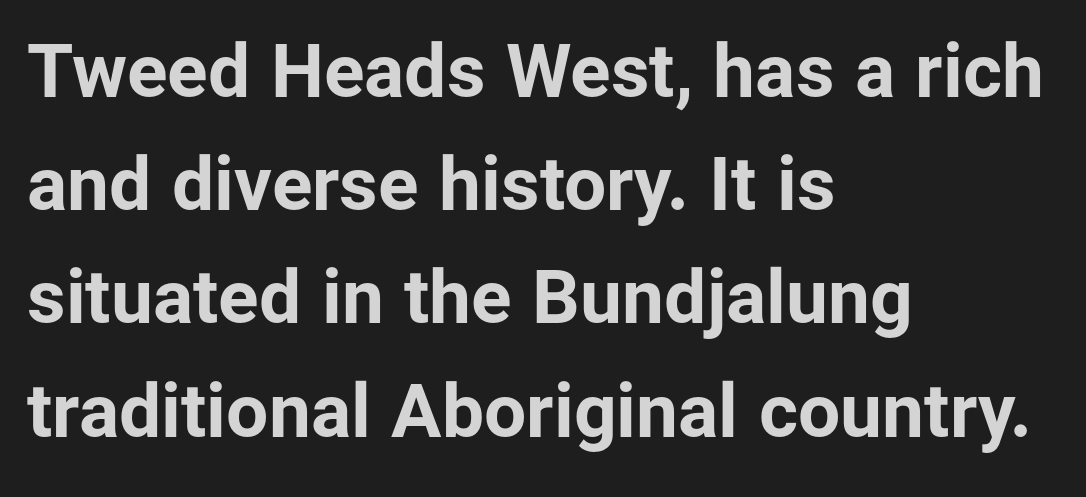
{"serif": "no", "italic": "no", "bold": "yes", "weight": "bold", "width": "normal", "stroke_contrast": "low", "x_height": "medium", "monospaced": "no", "underline": "no", "align": "left", "line_spacing": "normal", "line_spacing_ratio": 1.51, "letter_spacing": "normal", "letter_spacing_em": 0.0, "glyph_px": 75}
